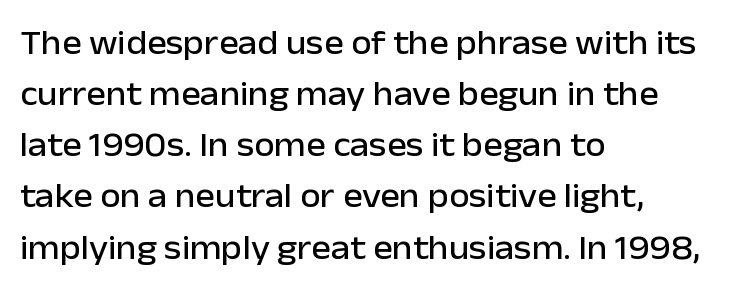
{"serif": "no", "italic": "no", "width": "normal", "stroke_contrast": "low", "x_height": "medium", "monospaced": "no", "underline": "no", "align": "left", "line_spacing": "normal", "line_spacing_ratio": 1.55, "letter_spacing": "normal", "letter_spacing_em": 0.0, "glyph_px": 33}
